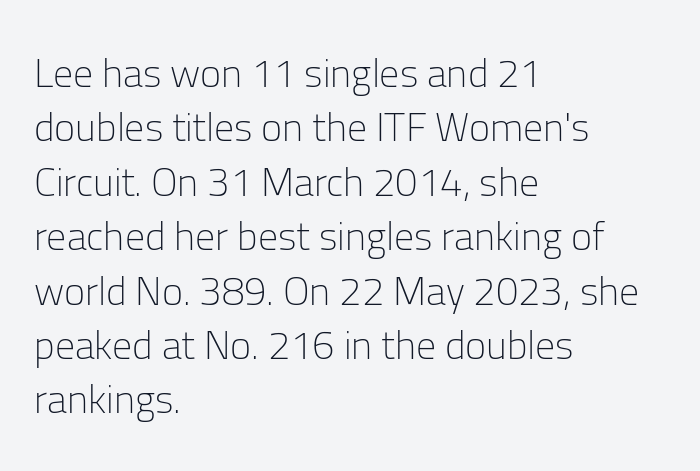
The image shows 40 px light sans-serif type, upright; set left-aligned, normal line spacing (1.36x), normal letter spacing, not underlined; low stroke contrast and a medium x-height.
